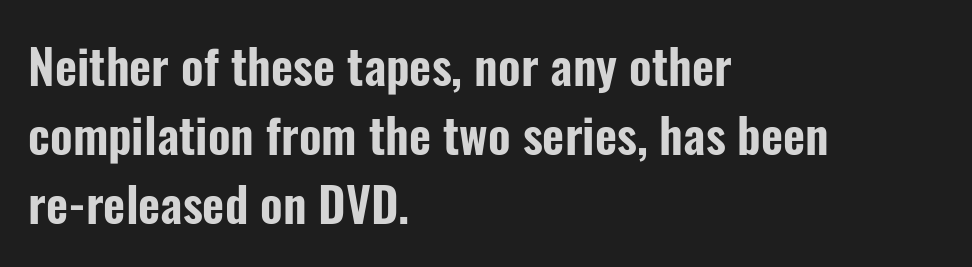
The image shows 48 px condensed sans-serif type, upright; set left-aligned, normal line spacing (1.44x), normal letter spacing, not underlined; low stroke contrast and a medium x-height.
